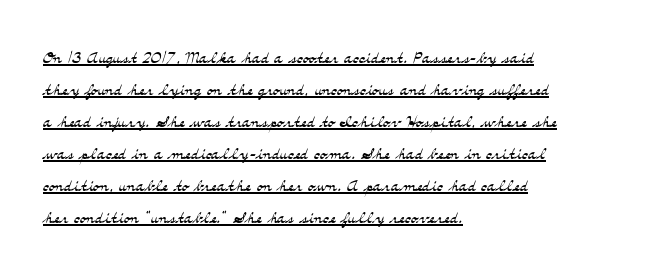
{"bold": "no", "underline": "yes", "align": "left", "line_spacing": "normal", "line_spacing_ratio": 1.39, "letter_spacing": "normal", "letter_spacing_em": 0.0, "glyph_px": 23}
